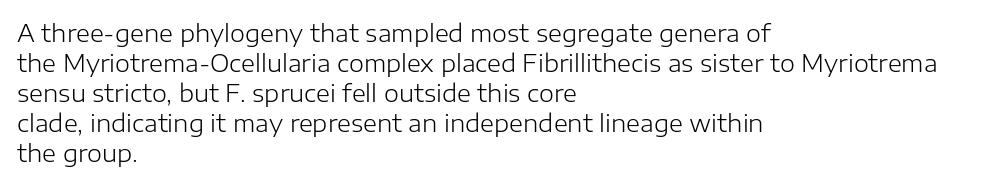
The image shows 24 px text type, upright; set left-aligned, normal line spacing (1.25x), normal letter spacing, not underlined.
